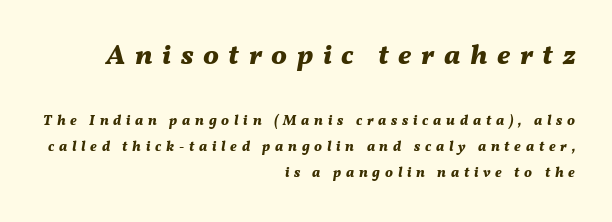
{"italic": "yes", "lean": "right", "slant_degrees": 11, "bold": "yes", "weight": "bold", "width": "normal", "stroke_contrast": "medium", "x_height": "medium", "monospaced": "no", "underline": "no", "align": "right", "line_spacing_ratio": 1.85, "letter_spacing": "wide", "letter_spacing_em": 0.34, "larger_block": "first", "size_ratio": 2.0, "glyph_px": 28}
